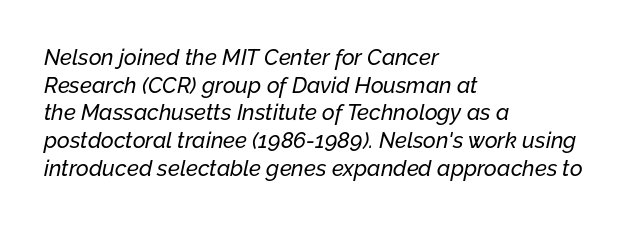
This sample is left-justified, so line endings fall wherever the words run out. The words here are not underlined. This sample uses an oblique cut, with every glyph tilted off the vertical. Quick note: interline space is typical. Spacing between characters is what you'd get straight out of the box.
